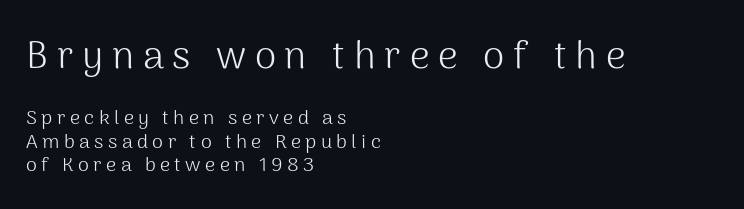
{"serif": "no", "italic": "no", "bold": "no", "weight": "light", "width": "normal", "stroke_contrast": "medium", "x_height": "medium", "monospaced": "no", "underline": "no", "align": "left", "line_spacing_ratio": 1.16, "letter_spacing": "wide", "letter_spacing_em": 0.22, "larger_block": "first", "size_ratio": 1.95, "glyph_px": 39}
